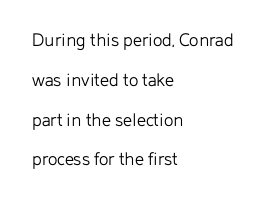
The image shows 20 px text type, upright; set left-aligned, loose line spacing (1.99x), normal letter spacing, not underlined.
